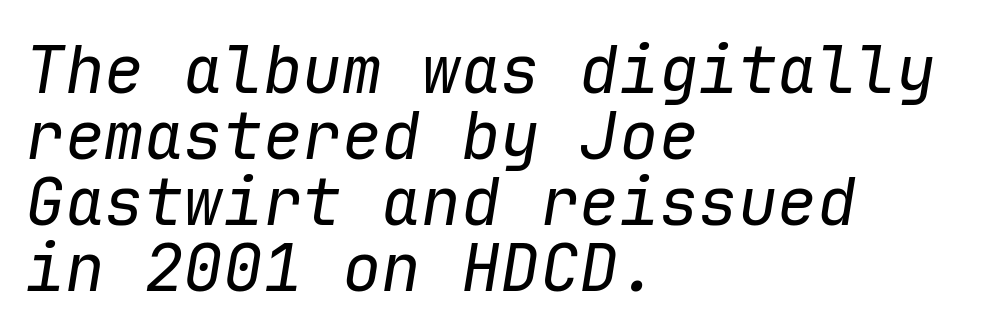
Letters have the restrained weight of plain body copy at most. The passage shown has conventional tracking throughout. Line beginnings align vertically; line endings do not. Descenders are the only things crossing below the line. The passage shown stacks its lines with hardly any gap. Do the characters align in a grid? Yes, the font is monospaced.
